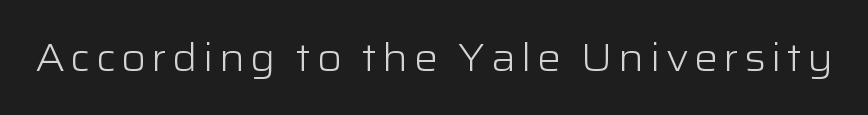
You could not count columns in this text — the font is proportionally spaced. The designer went with a sans here, leaving each stem footless. Any mark beneath the type? The region is blank. Stems here are at most as thick as an everyday book face. These lines were composed using upright roman letters.
